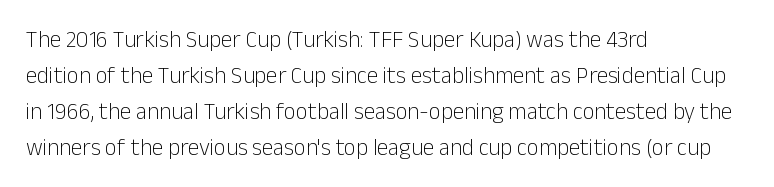
{"italic": "no", "bold": "no", "underline": "no", "align": "left", "line_spacing": "normal", "line_spacing_ratio": 1.57, "letter_spacing": "normal", "letter_spacing_em": 0.0, "glyph_px": 23}
